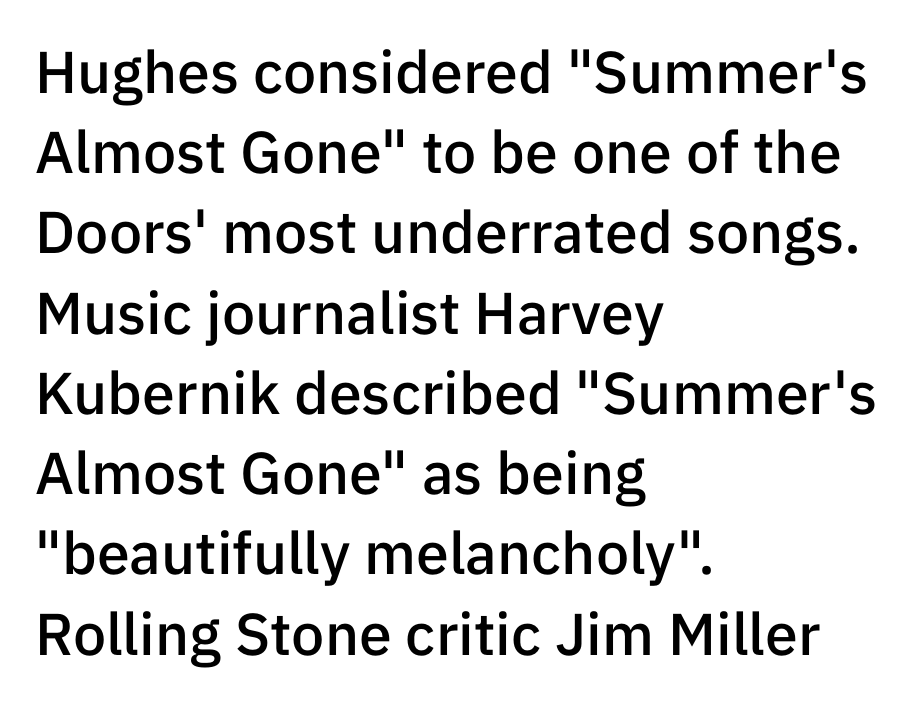
Each letter keeps its own natural width here, so spacing adapts to shape. Layout note: lines flush left. It's the straight-up-and-down kind of type. Only glyphs here, with clear space below each row. Leading matches the norm, producing a regular column. Letter spacing: default.
